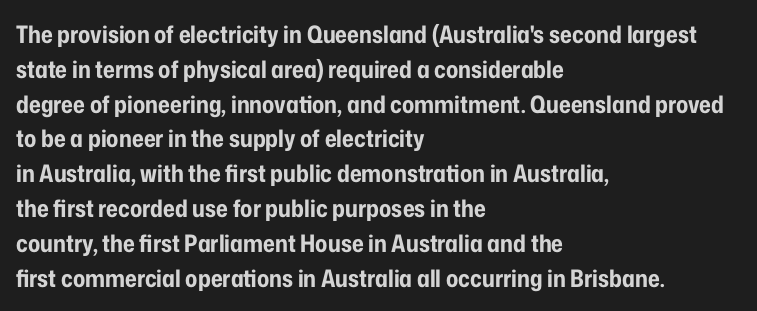
The image shows 24 px bold type, upright; set left-aligned, normal line spacing (1.45x), normal letter spacing, not underlined.
